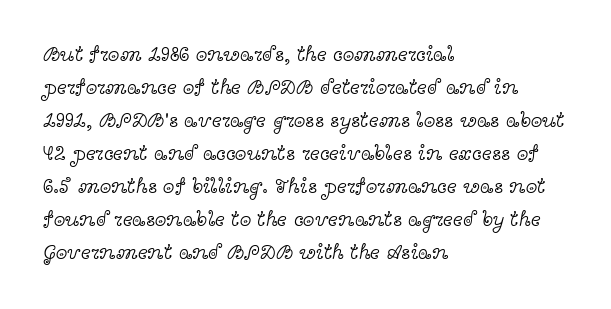
This rendering features lettering with no underline. Summary of weight: not heavy and not bold. The typesetter chose a ragged-right arrangement here. The vertical gap from one line to the next is medium.
